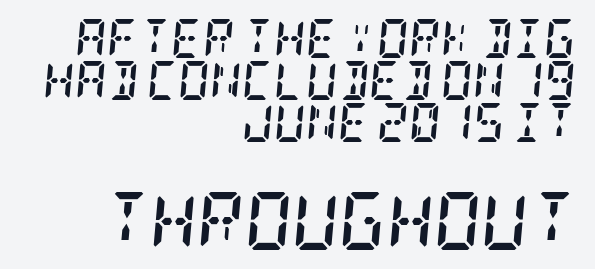
{"serif": "yes", "italic": "yes", "lean": "right", "slant_degrees": 5, "bold": "yes", "weight": "semibold", "width": "condensed", "stroke_contrast": "low", "x_height": "large", "underline": "no", "align": "right", "line_spacing": "tight", "line_spacing_ratio": 1.08, "letter_spacing": "normal", "letter_spacing_em": 0.0, "larger_block": "second", "size_ratio": 1.49, "glyph_px": 58}
